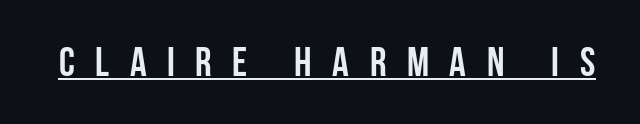
{"serif": "no", "italic": "no", "bold": "yes", "weight": "semibold", "width": "condensed", "stroke_contrast": "low", "x_height": "large", "monospaced": "no", "underline": "yes", "letter_spacing": "wide", "letter_spacing_em": 0.5, "glyph_px": 41}
